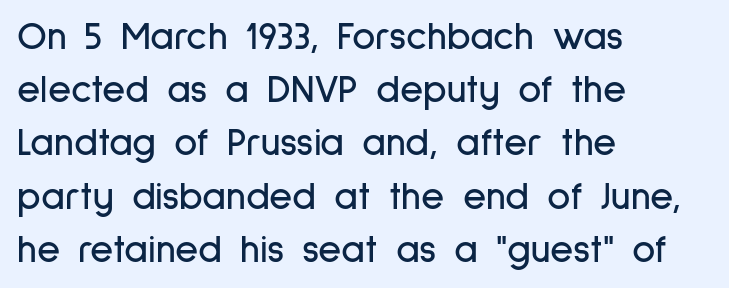
{"serif": "no", "italic": "no", "width": "condensed", "stroke_contrast": "low", "x_height": "medium", "monospaced": "no", "underline": "no", "align": "left", "line_spacing": "normal", "line_spacing_ratio": 1.33, "letter_spacing": "normal", "letter_spacing_em": 0.0, "glyph_px": 40}
